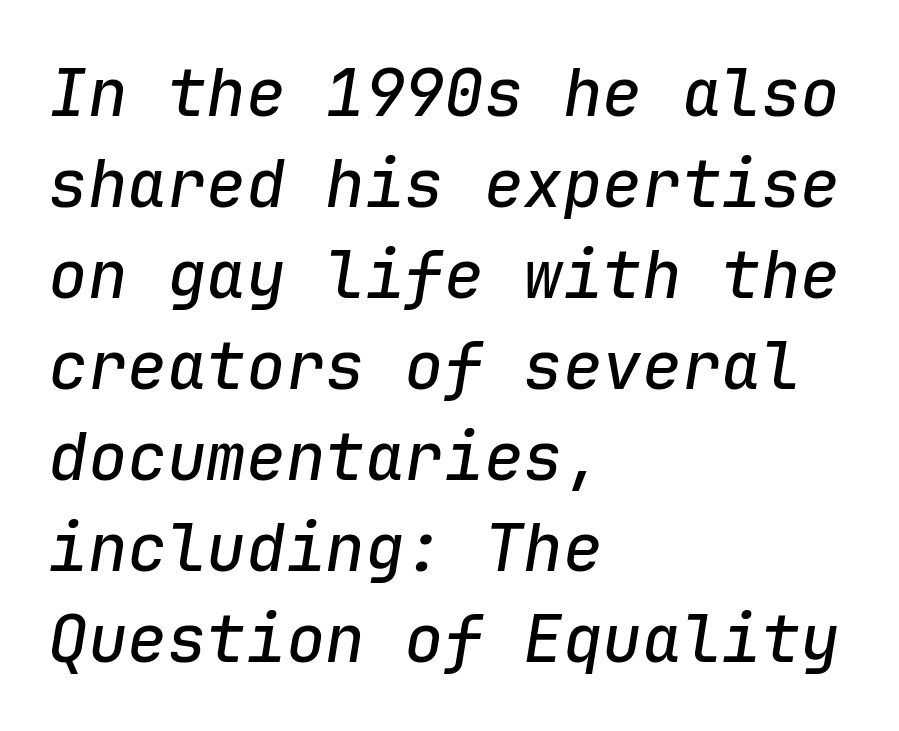
The image shows 66 px text type, italic (leaning right), monospaced; set left-aligned, normal line spacing (1.38x), normal letter spacing, not underlined; low stroke contrast and a medium x-height.
